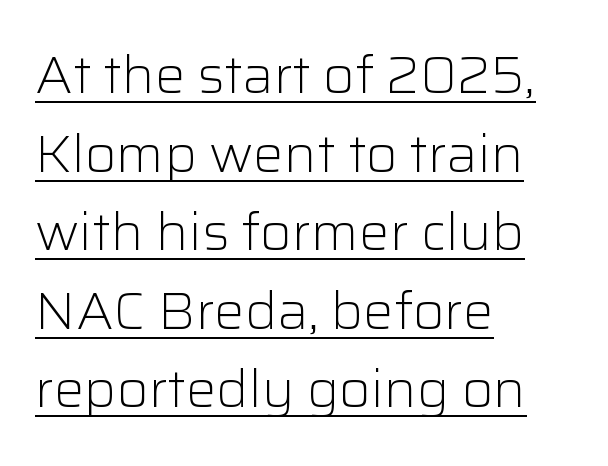
Tracking value appears to be zero — textbook default spacing. Does a line run under the words? Yes, clearly. Unlike italic type, these characters show no tilt at all. Weight: not bold — regular or lighter.
